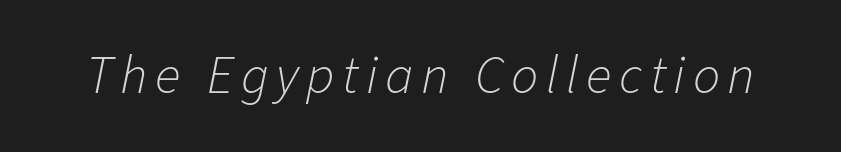
Q: Is the text bold? A: No.
Q: Is the text italic (slanted)? A: Yes, it leans right by about 11 degrees.
Q: Is the text underlined? A: No.
Q: Width (condensed, normal, or wide)? A: Normal.
Q: Stroke contrast? A: Low.
Q: x-height? A: Medium.
Q: Monospaced? A: No.
